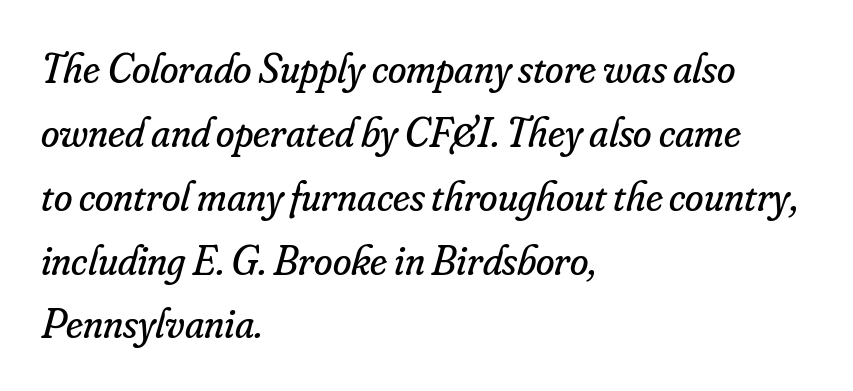
A typesetter would call this proportional, since set widths differ per character. No extra ink here — the face is not bold. You could call the tracking neutral — neither tight nor loose. Characters are canted at an angle relative to the baseline's perpendicular.
